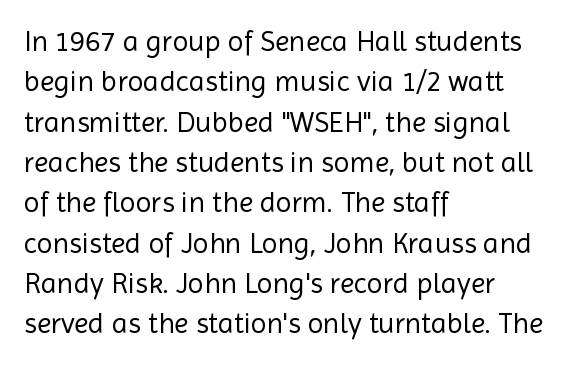
This rendering features lettering with no underline. The passage shown is not bold in any degree. The rendering uses a moderate line-height, typical for paragraphs. Each line starts at the same left margin while the right side varies. Tall strokes in this sample are plumb rather than angled. These lines are rendered in a variable-pitch font.
